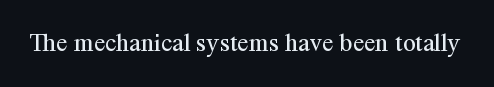
A roman cut, with each character standing at attention. Decoration check: the copy has no underline. The gaps between neighbouring characters are ordinary and unremarkable. Bold? No — there's no thickening of the strokes.
